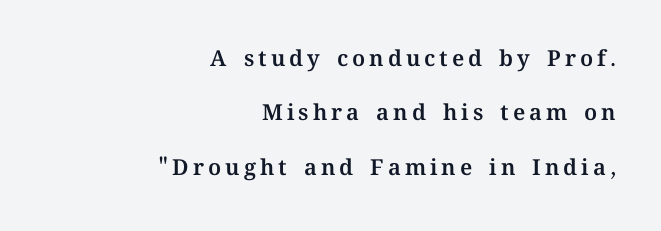
Q: Is the text italic (slanted)? A: No, it is upright.
Q: Is the text underlined? A: No.
Q: How is the paragraph aligned? A: Right-aligned.
Q: Is the spacing between lines tight, normal or loose? A: Loose.
